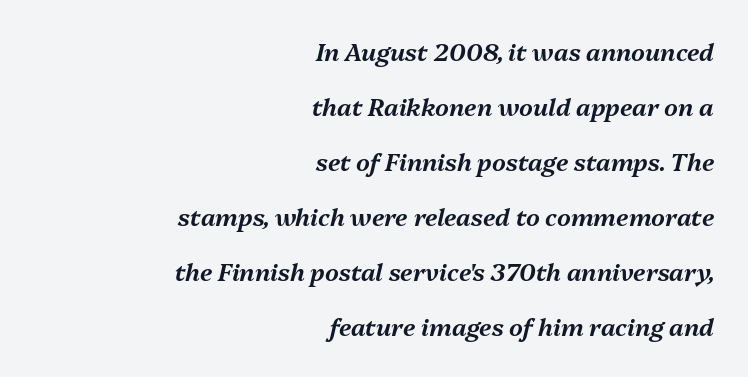
Each new line begins a long way beneath the previous one. What stands out about the letter spacing? Nothing — it is the standard amount. Visually the block forms a straight wall on the right and a jagged coastline on the left. The words here are not underlined. A typesetter would mark this as italic.
